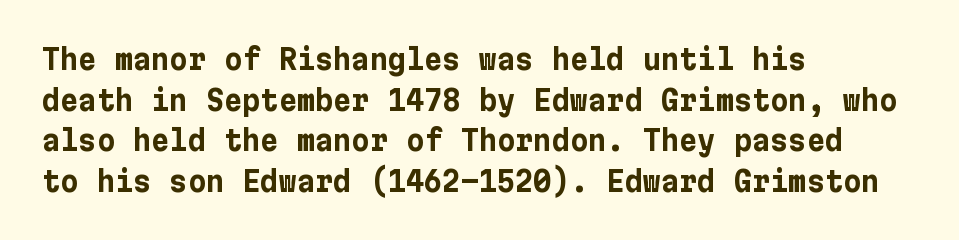
{"serif": "no", "italic": "no", "bold": "yes", "weight": "bold", "width": "normal", "stroke_contrast": "low", "x_height": "medium", "underline": "no", "align": "left", "line_spacing": "normal", "line_spacing_ratio": 1.45, "letter_spacing": "normal", "letter_spacing_em": 0.0, "glyph_px": 28}
